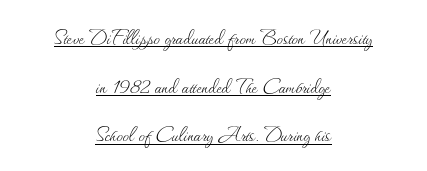
The image shows 25 px text type; set centered, loose line spacing (1.95x), normal letter spacing, underlined.
